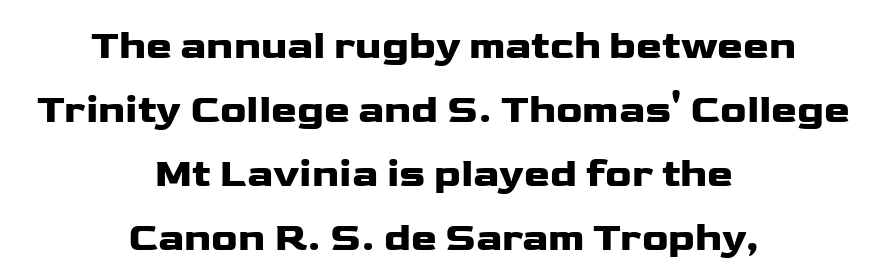
Q: Is the text italic (slanted)? A: No, it is upright.
Q: Is the typeface a serif or a sans-serif typeface? A: Sans-serif.
Q: Is the text underlined? A: No.
Q: How is the paragraph aligned? A: Centered.
Q: Is the spacing between letters normal or unusually wide? A: Normal.
Q: Is the spacing between lines tight, normal or loose? A: Normal.
Q: Width (condensed, normal, or wide)? A: Wide.
Q: Stroke contrast? A: Low.
Q: x-height? A: Medium.
Q: Monospaced? A: No.
